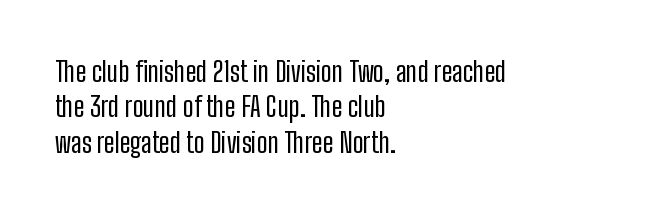
Line beginnings align vertically; line endings do not. The typography opts for an upright posture over an oblique one. Baseline-to-baseline distance is the conventional proportion of letter height. The characters are drawn with everyday or finer stroke widths. Here the glyphs are tracked normally, forming tight word shapes.
